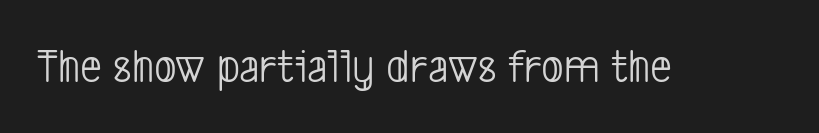
Weight: not bold — regular or lighter. Letter spacing: default. These lines are rendered in a variable-pitch font. Note: no serifs on the glyphs.
